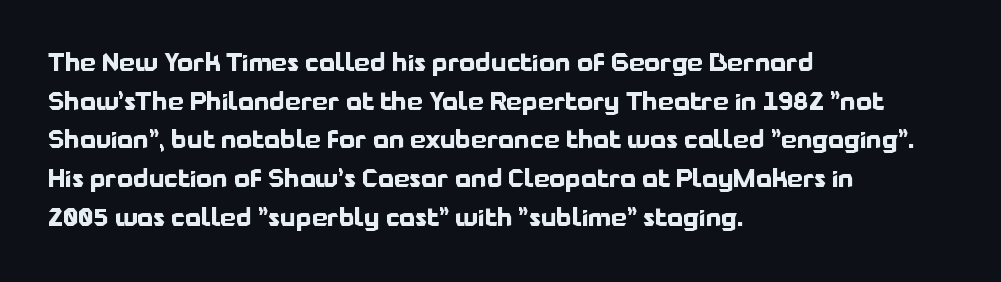
{"italic": "no", "bold": "yes", "underline": "no", "align": "left", "line_spacing": "normal", "line_spacing_ratio": 1.55, "letter_spacing": "normal", "letter_spacing_em": 0.0, "glyph_px": 25}
